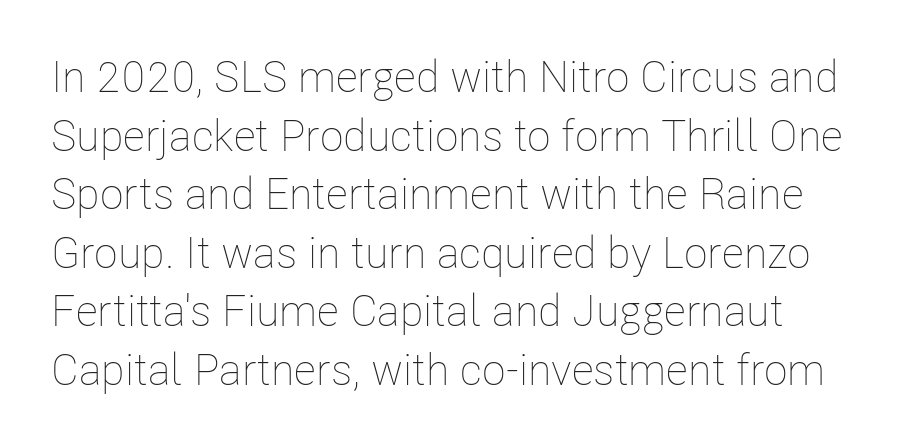
Each letter keeps its own natural width here, so spacing adapts to shape. Posture: upright roman. No extra tracking has been applied to these lines. Summary of weight: not heavy and not bold. Glance below the letters and you will spot only blank space. Notice how descenders clear the ascenders below comfortably — that's standard leading.
